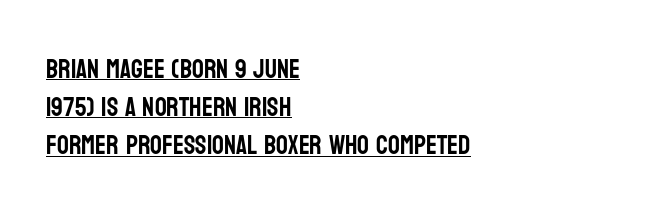
This sample carries an underscore along the baseline area. If you measured baseline to baseline, you'd find a middling distance. If you drew a ruler down the left edge, every line would touch it. Students, note that the glyphs here touch the page at normal intervals.
